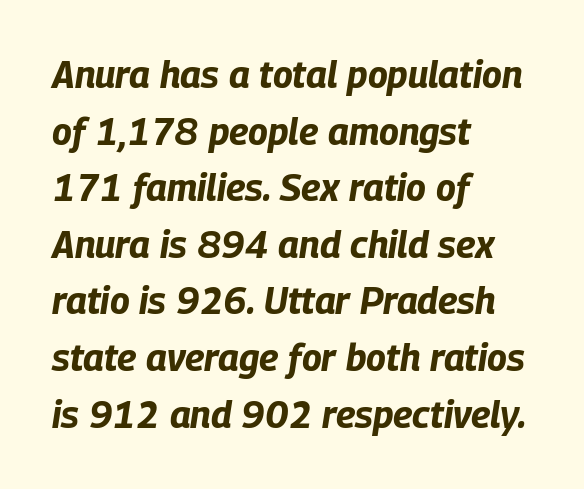
Q: Is the text bold? A: Yes.
Q: Is the text italic (slanted)? A: Yes, it leans right by about 9 degrees.
Q: Is the text underlined? A: No.
Q: How is the paragraph aligned? A: Left-aligned.
Q: Is the spacing between letters normal or unusually wide? A: Normal.
Q: Is the spacing between lines tight, normal or loose? A: Normal.
Q: Width (condensed, normal, or wide)? A: Condensed.
Q: Stroke contrast? A: Low.
Q: x-height? A: Large.
Q: Monospaced? A: No.
